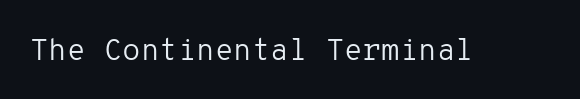
Q: Is the text bold? A: No.
Q: Is the text italic (slanted)? A: No, it is upright.
Q: Is the typeface a serif or a sans-serif typeface? A: Sans-serif.
Q: Is the text underlined? A: No.
Q: Is the spacing between letters normal or unusually wide? A: Normal.
Q: Width (condensed, normal, or wide)? A: Normal.
Q: Stroke contrast? A: Low.
Q: x-height? A: Medium.
Q: Monospaced? A: Yes.
